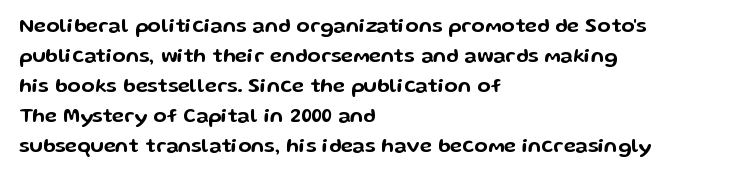
{"italic": "no", "underline": "no", "align": "left", "line_spacing": "normal", "line_spacing_ratio": 1.5, "letter_spacing": "normal", "letter_spacing_em": 0.0, "glyph_px": 20}
